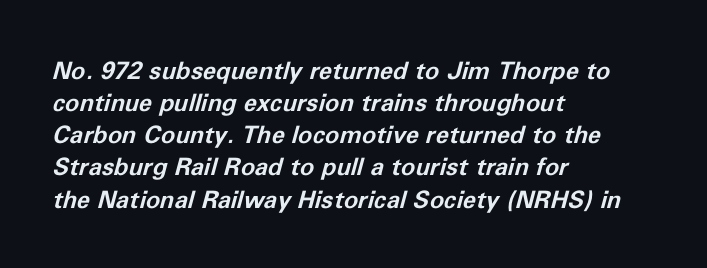
Q: Is the text bold? A: Yes.
Q: Is the text italic (slanted)? A: Yes, it leans right by about 11 degrees.
Q: Is the text underlined? A: No.
Q: How is the paragraph aligned? A: Left-aligned.
Q: Is the spacing between letters normal or unusually wide? A: Normal.
Q: Is the spacing between lines tight, normal or loose? A: Normal.
